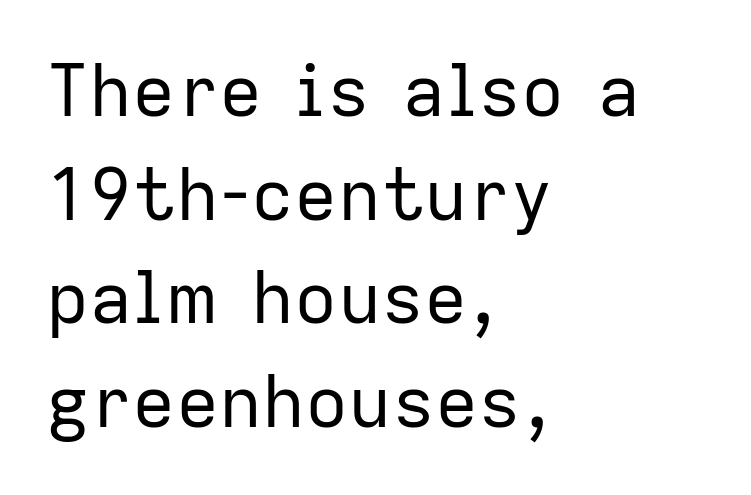
{"serif": "no", "italic": "no", "bold": "no", "weight": "regular", "width": "normal", "stroke_contrast": "low", "x_height": "medium", "monospaced": "no", "underline": "no", "align": "left", "line_spacing": "normal", "line_spacing_ratio": 1.44, "letter_spacing": "normal", "letter_spacing_em": 0.0, "glyph_px": 72}
